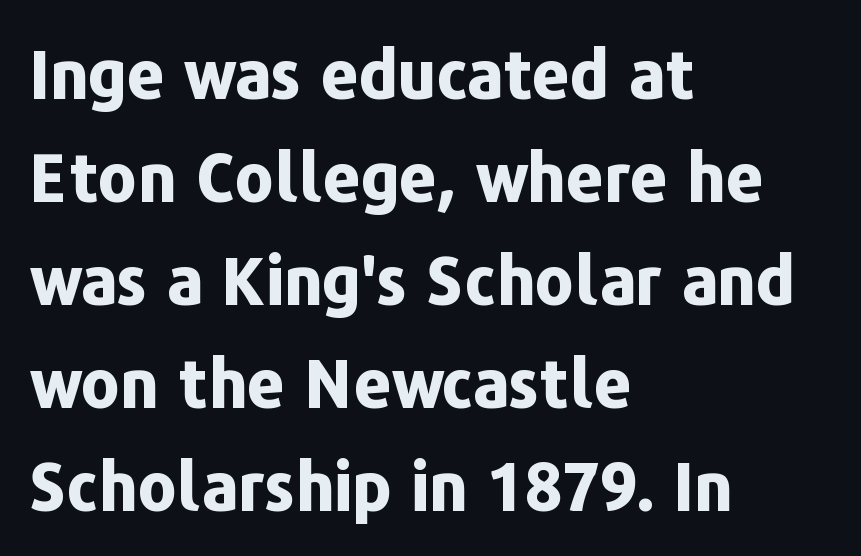
{"serif": "no", "italic": "no", "bold": "yes", "weight": "bold", "width": "normal", "stroke_contrast": "low", "x_height": "medium", "monospaced": "no", "underline": "no", "align": "left", "line_spacing": "normal", "line_spacing_ratio": 1.56, "letter_spacing": "normal", "letter_spacing_em": 0.0, "glyph_px": 66}
